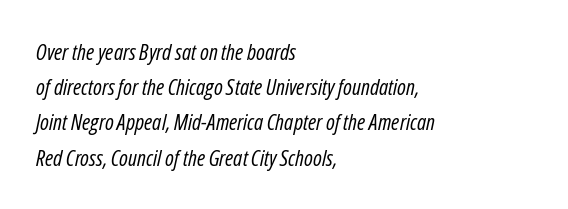
The line-height multiplier appears to be the usual default. This rendering features lettering with no underline. Notice how the passage keeps a crisp vertical edge on the left only. Stems here are at most as thick as an everyday book face. Looking at the ascenders, they clearly lean. How are the letters spaced? Ordinarily, with no added tracking.
